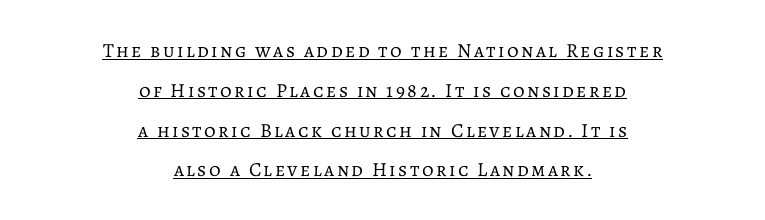
These characters rest on top of a visible drawn line. Unlike italic type, these characters show no tilt at all. Is the type heavy? It reads as light-to-regular instead. Caption: multi-line text, centered on the measure.
